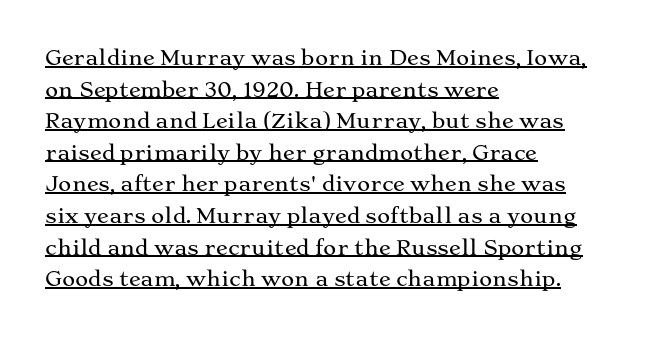
Q: Is the text italic (slanted)? A: No, it is upright.
Q: Is the text underlined? A: Yes.
Q: How is the paragraph aligned? A: Left-aligned.
Q: Is the spacing between letters normal or unusually wide? A: Normal.
Q: Is the spacing between lines tight, normal or loose? A: Normal.
